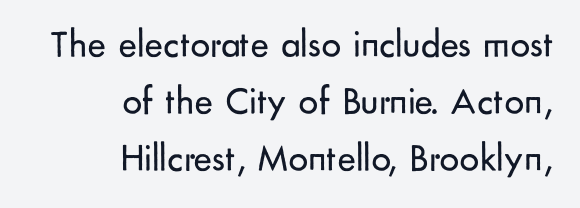
The image shows 39 px regular-weight sans-serif type, upright; set right-aligned, normal line spacing (1.46x), normal letter spacing, not underlined; low stroke contrast and a small x-height.
